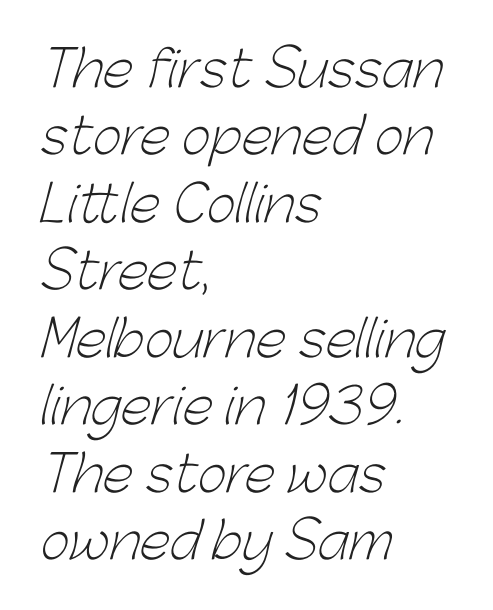
The string is rendered with underlining switched off. This rendering employs a face without finishing strokes, i.e., a sans-serif. Baseline-to-baseline distance is the conventional proportion of letter height. The letters look calm and open, with moderate or lighter stems. Line beginnings align vertically; line endings do not.
